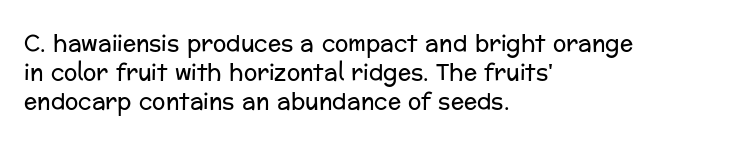
Tall strokes in this sample are plumb rather than angled. The passage shown has conventional tracking throughout. Every row of glyphs begins at an identical x-position on the left. A normal amount of white space separates one row of letters from the next. Type without underlining.
